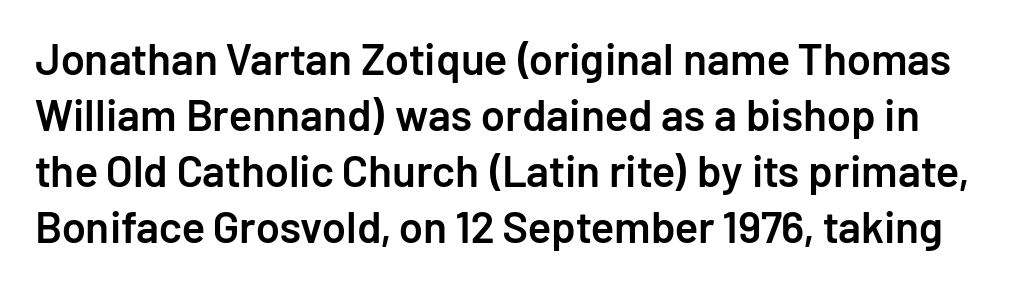
Q: Is the text bold? A: Semi-bold.
Q: Is the text italic (slanted)? A: No, it is upright.
Q: Is the typeface a serif or a sans-serif typeface? A: Sans-serif.
Q: Is the text underlined? A: No.
Q: Is the spacing between letters normal or unusually wide? A: Normal.
Q: Is the spacing between lines tight, normal or loose? A: Normal.
Q: Width (condensed, normal, or wide)? A: Normal.
Q: Stroke contrast? A: Low.
Q: x-height? A: Medium.
Q: Monospaced? A: No.
